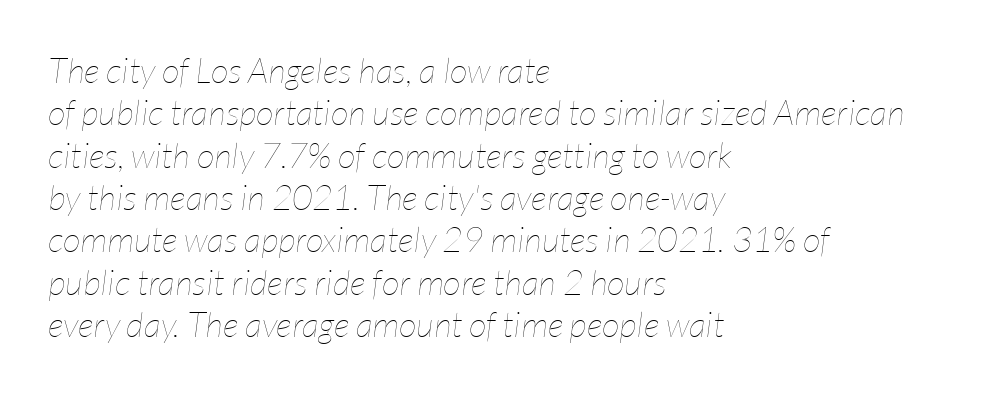
The image shows 35 px thin, condensed type, italic (leaning right); set left-aligned, line spacing 1.21x, normal letter spacing, not underlined; low stroke contrast and a medium x-height.
